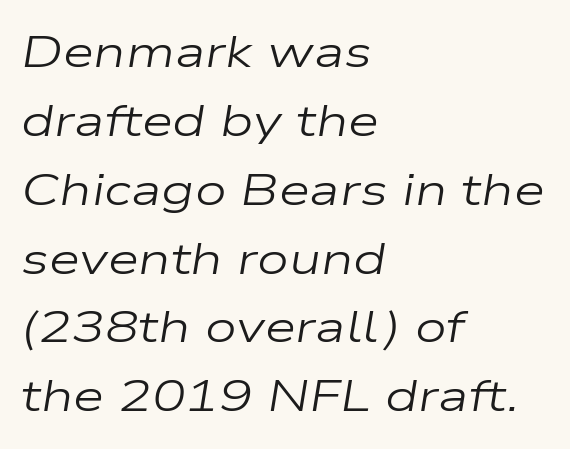
{"italic": "yes", "lean": "right", "slant_degrees": 9, "bold": "no", "weight": "regular", "width": "wide", "stroke_contrast": "low", "x_height": "medium", "monospaced": "no", "underline": "no", "align": "left", "line_spacing": "normal", "line_spacing_ratio": 1.53, "letter_spacing": "normal", "letter_spacing_em": 0.0, "glyph_px": 45}
